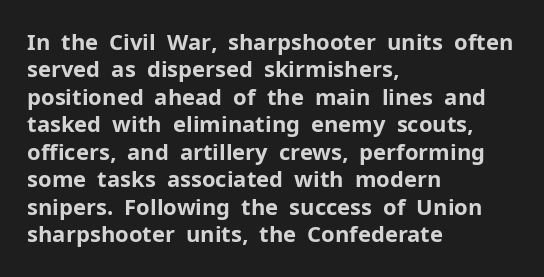
Q: Is the text bold? A: Yes.
Q: Is the text italic (slanted)? A: No, it is upright.
Q: Is the text underlined? A: No.
Q: How is the paragraph aligned? A: Left-aligned.
Q: Is the spacing between letters normal or unusually wide? A: Normal.
Q: Is the spacing between lines tight, normal or loose? A: Normal.
